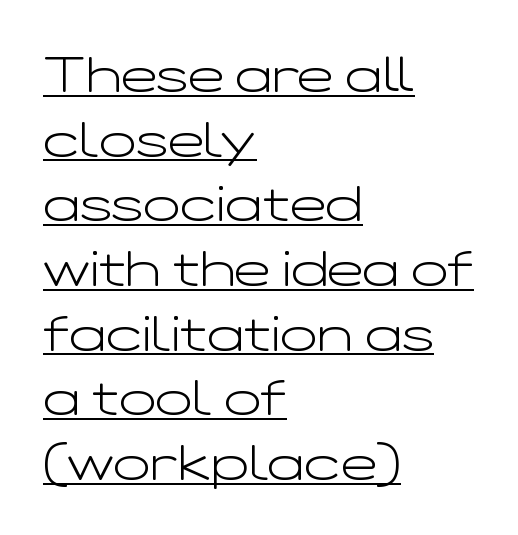
Q: Is the text bold? A: No.
Q: Is the text italic (slanted)? A: No, it is upright.
Q: Is the typeface a serif or a sans-serif typeface? A: Sans-serif.
Q: Is the text underlined? A: Yes.
Q: How is the paragraph aligned? A: Left-aligned.
Q: Is the spacing between letters normal or unusually wide? A: Normal.
Q: Is the spacing between lines tight, normal or loose? A: Normal.
Q: Width (condensed, normal, or wide)? A: Wide.
Q: Stroke contrast? A: Low.
Q: x-height? A: Medium.
Q: Monospaced? A: No.
